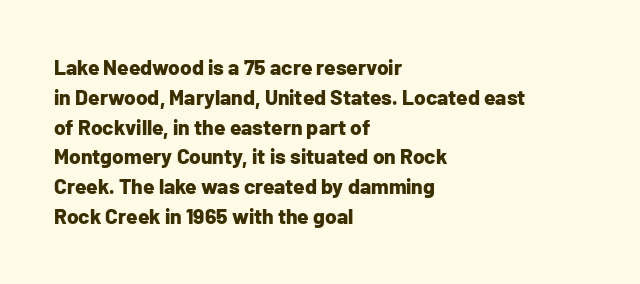
{"italic": "no", "bold": "yes", "underline": "no", "align": "left", "line_spacing": "normal", "line_spacing_ratio": 1.42, "letter_spacing": "normal", "letter_spacing_em": 0.0, "glyph_px": 21}
